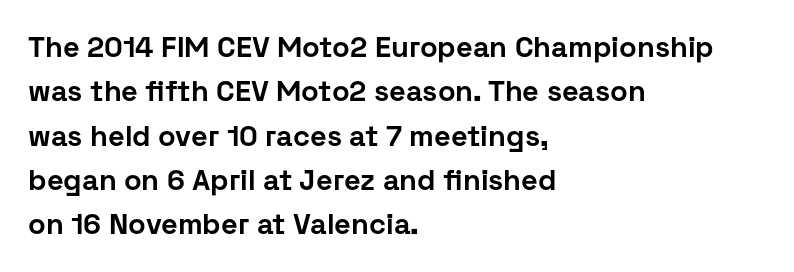
{"serif": "no", "italic": "no", "bold": "yes", "weight": "bold", "width": "normal", "stroke_contrast": "low", "x_height": "medium", "monospaced": "no", "underline": "no", "align": "left", "line_spacing": "normal", "line_spacing_ratio": 1.53, "letter_spacing": "normal", "letter_spacing_em": 0.0, "glyph_px": 29}
